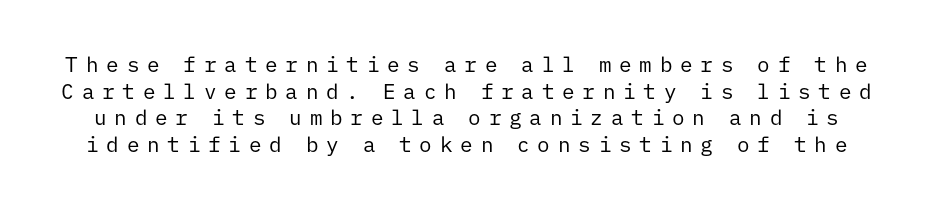
This is the regular roman posture of the typeface. Counters stay open thanks to moderate or lighter strokes. The type is letterspaced generously, with wide tracking. This sample keeps an unexceptional amount of space between lines. Nobody drew a line under any word here.
